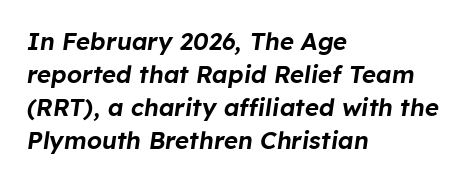
{"italic": "yes", "lean": "right", "slant_degrees": 8, "underline": "no", "align": "left", "line_spacing": "normal", "line_spacing_ratio": 1.37, "letter_spacing": "normal", "letter_spacing_em": 0.0, "glyph_px": 24}
